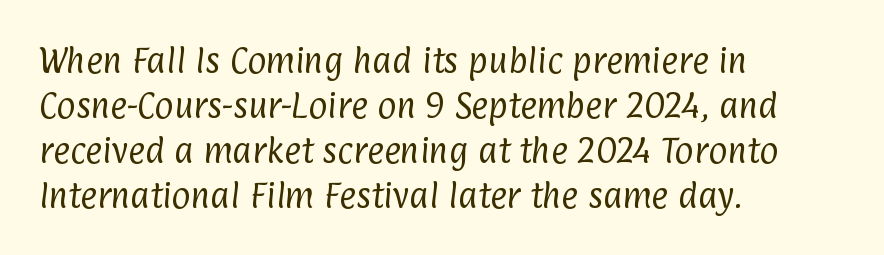
The image shows 29 px regular-weight, condensed sans-serif type; set left-aligned, normal line spacing (1.55x), normal letter spacing, not underlined; low stroke contrast and a medium x-height.
